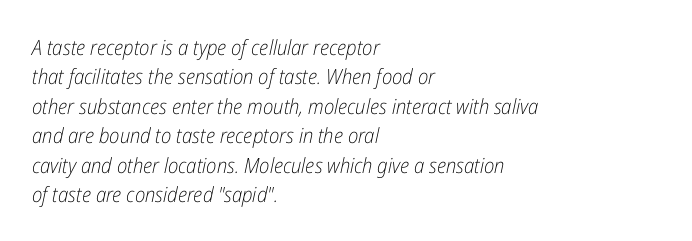
{"italic": "yes", "lean": "right", "slant_degrees": 12, "bold": "no", "underline": "no", "align": "left", "line_spacing": "normal", "line_spacing_ratio": 1.4, "letter_spacing": "normal", "letter_spacing_em": 0.0, "glyph_px": 21}
